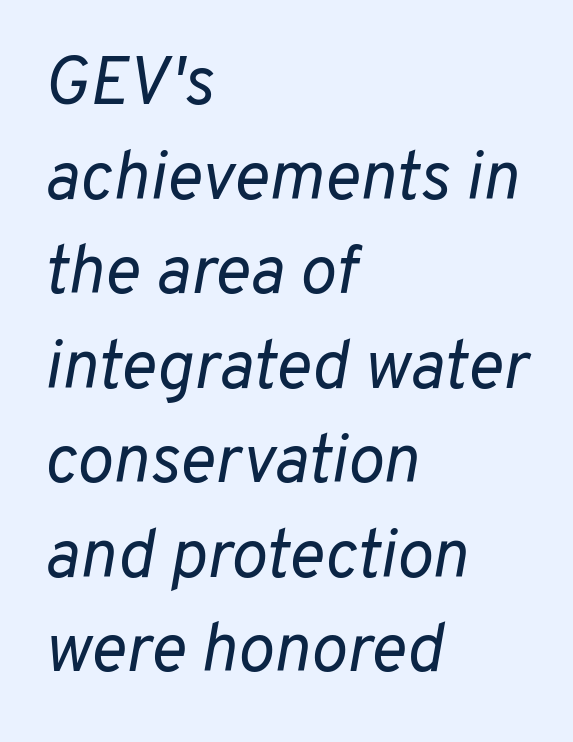
{"italic": "yes", "lean": "right", "slant_degrees": 10, "bold": "no", "weight": "regular", "width": "normal", "stroke_contrast": "low", "x_height": "medium", "monospaced": "no", "underline": "no", "align": "left", "line_spacing": "normal", "line_spacing_ratio": 1.39, "letter_spacing": "normal", "letter_spacing_em": 0.0, "glyph_px": 68}
